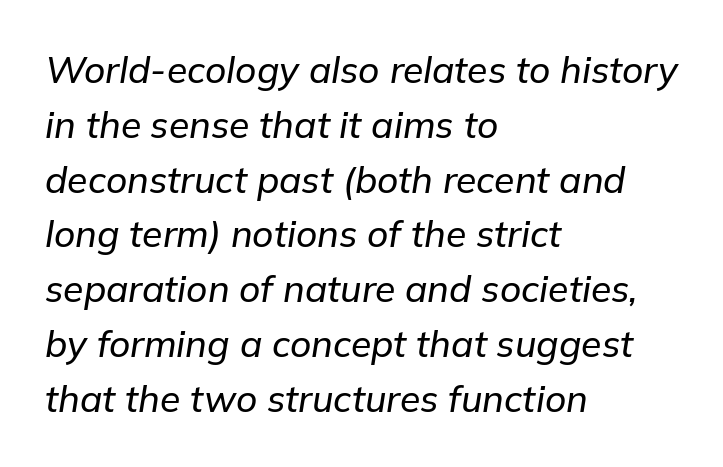
{"italic": "yes", "lean": "right", "slant_degrees": 9, "width": "normal", "stroke_contrast": "low", "x_height": "medium", "monospaced": "no", "underline": "no", "align": "left", "line_spacing": "normal", "line_spacing_ratio": 1.48, "letter_spacing": "normal", "letter_spacing_em": 0.0, "glyph_px": 37}
